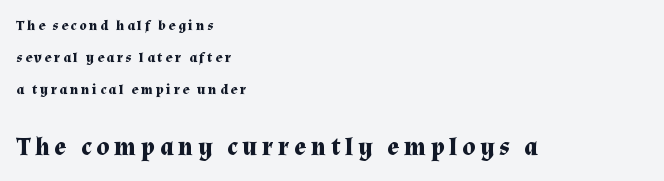
{"italic": "no", "bold": "yes", "underline": "no", "align": "left", "line_spacing": "loose", "line_spacing_ratio": 2.27, "letter_spacing": "wide", "letter_spacing_em": 0.2, "larger_block": "second", "size_ratio": 1.79, "glyph_px": 25}
